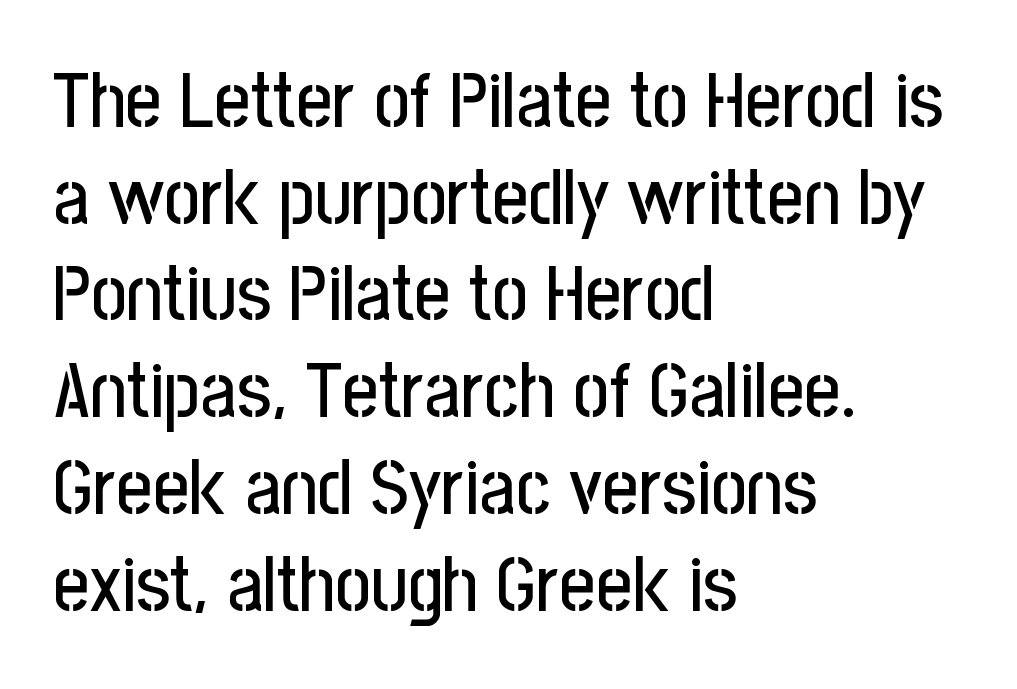
{"serif": "no", "italic": "no", "width": "condensed", "stroke_contrast": "low", "x_height": "medium", "monospaced": "no", "underline": "no", "align": "left", "line_spacing_ratio": 1.24, "letter_spacing": "normal", "letter_spacing_em": 0.0, "glyph_px": 78}
